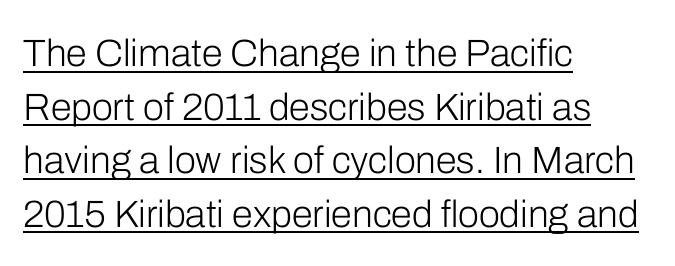
{"serif": "no", "italic": "no", "bold": "no", "weight": "light", "width": "normal", "stroke_contrast": "low", "x_height": "medium", "monospaced": "no", "underline": "yes", "align": "left", "line_spacing": "normal", "line_spacing_ratio": 1.41, "letter_spacing": "normal", "letter_spacing_em": 0.0, "glyph_px": 38}
